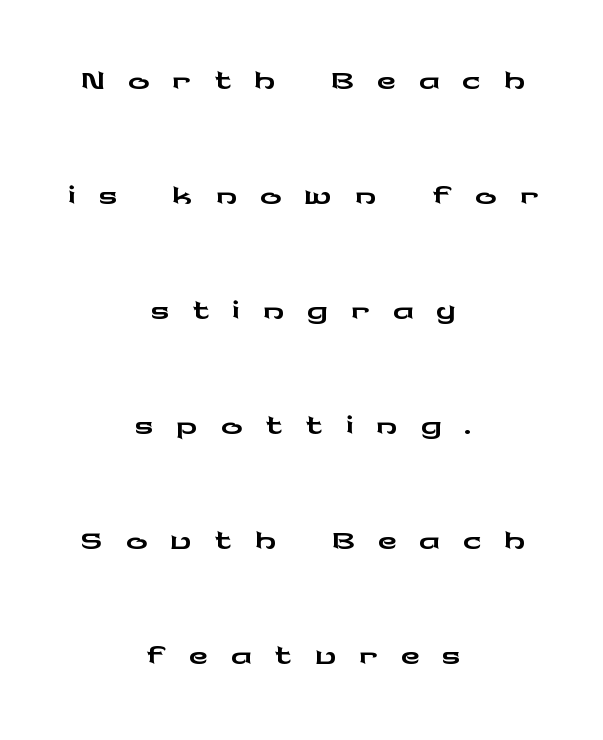
{"serif": "no", "italic": "no", "width": "wide", "stroke_contrast": "low", "x_height": "medium", "monospaced": "no", "underline": "no", "align": "center", "line_spacing": "loose", "line_spacing_ratio": 2.17, "letter_spacing": "wide", "letter_spacing_em": 0.42, "glyph_px": 53}
